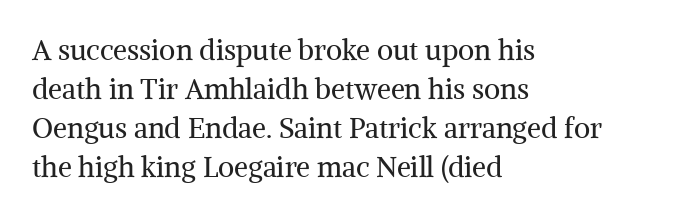
{"serif": "yes", "italic": "no", "bold": "no", "weight": "regular", "width": "normal", "stroke_contrast": "medium", "x_height": "medium", "monospaced": "no", "underline": "no", "align": "left", "line_spacing": "normal", "line_spacing_ratio": 1.39, "letter_spacing": "normal", "letter_spacing_em": 0.0, "glyph_px": 28}
